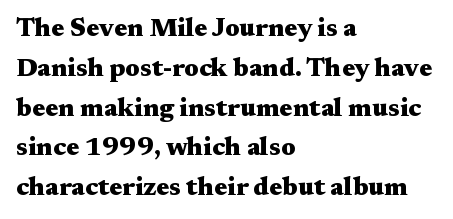
Plenty of ink on the page — the face is bold. Vertical spacing — default. Descenders hang freely into open space. All the whitespace from short lines collects on the right. This rendering leaves character spacing at its baseline value. Do the letters lean? They stand straight.
